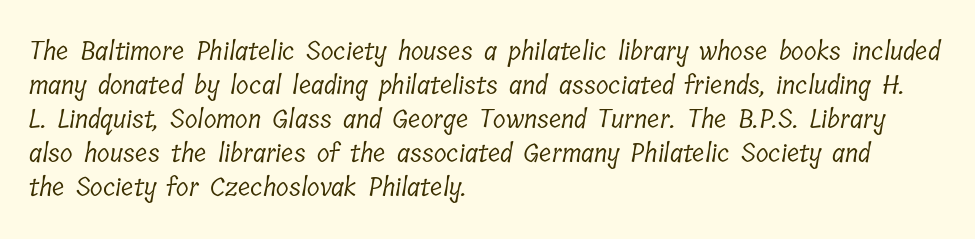
{"bold": "no", "underline": "no", "align": "left", "line_spacing": "normal", "line_spacing_ratio": 1.31, "letter_spacing": "normal", "letter_spacing_em": 0.0, "glyph_px": 26}
